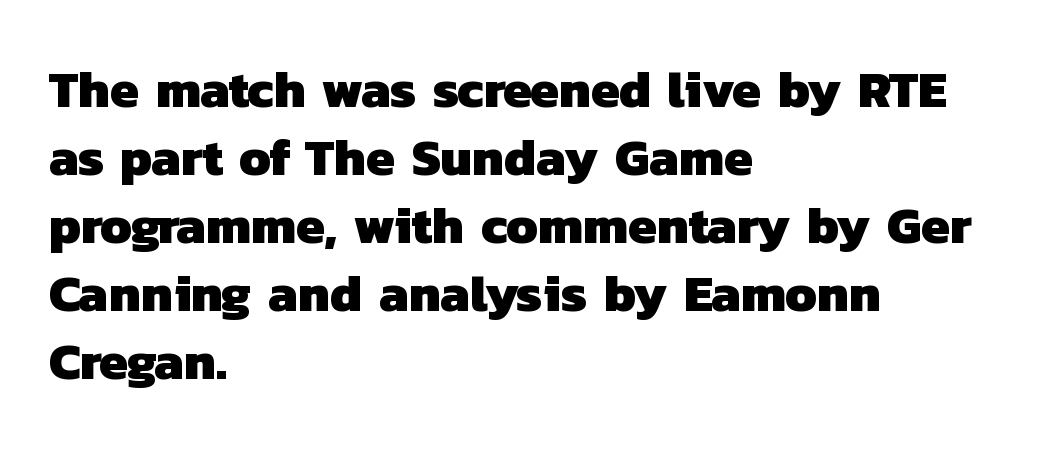
The image shows 52 px heavy sans-serif type; set left-aligned, normal line spacing (1.31x), normal letter spacing, not underlined; low stroke contrast and a medium x-height.
